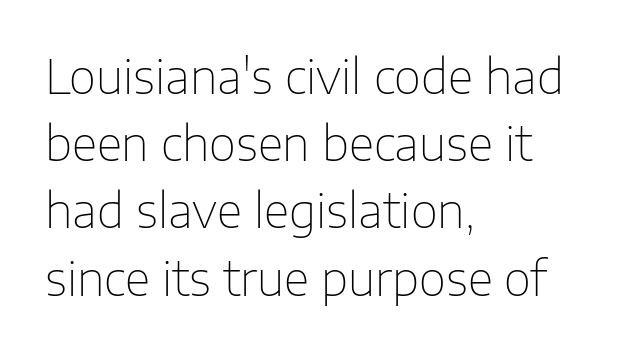
The letterforms sit at book weight or below. The characters display no serif detailing; their extremities are plain. Compared with a centered layout, this one pins lines to the left instead. The type is set solid horizontally, with unmodified tracking. Nope, not italic — everything's standing straight. Check under the words: just untouched page.
